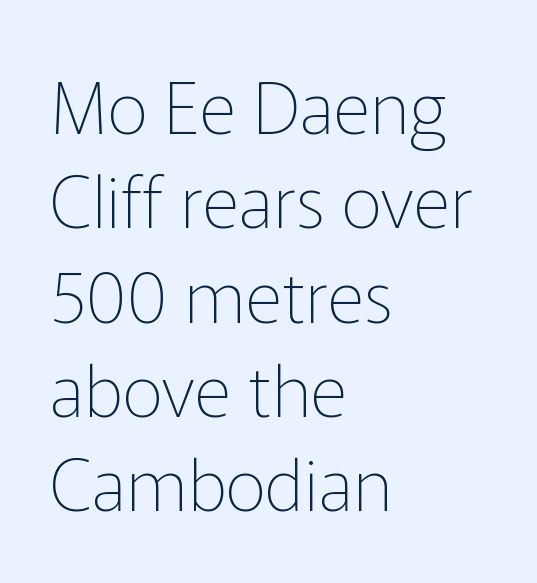
Notice how the passage keeps a crisp vertical edge on the left only. No italicization has been applied; the sample stays upright. Rule under the text: the space is simply empty. The line texture is even and compact thanks to regular tracking. The designer left line spacing at the default. What kind of face is this? One without serifs — a sans.
